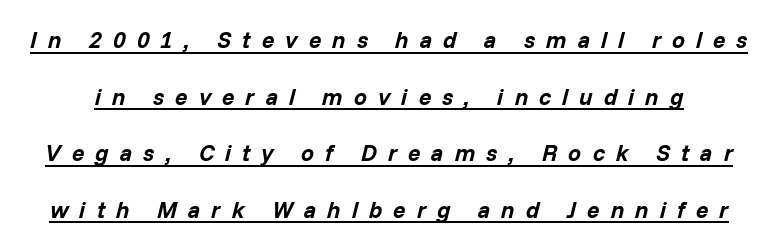
Notice how a bar underscores the lettering throughout. Interline gaps are noticeably wide in this sample. The font's italic variant was chosen for this text. You could only call the tracking loose — the letters float apart. Heavy, bold letterforms.
